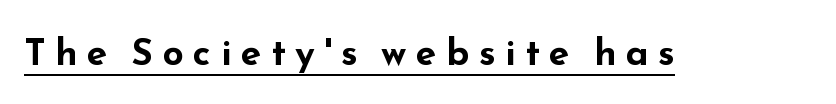
Q: Is the text bold? A: Yes.
Q: Is the text italic (slanted)? A: No, it is upright.
Q: Is the typeface a serif or a sans-serif typeface? A: Sans-serif.
Q: Is the text underlined? A: Yes.
Q: Is the spacing between letters normal or unusually wide? A: Unusually wide.
Q: Width (condensed, normal, or wide)? A: Wide.
Q: Stroke contrast? A: Low.
Q: x-height? A: Small.
Q: Monospaced? A: No.
